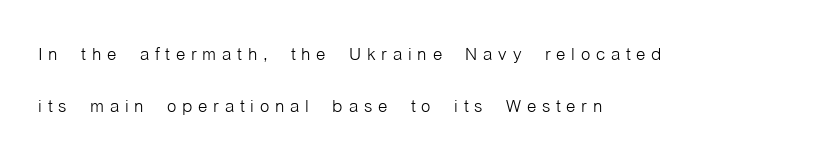
The ragged edge is on the right, which tells us the setting is flush left. The passage shown is not underscored anywhere. Caption: expanded tracking, letters set apart. Successive baselines arrive slowly, with a big drop between each.
